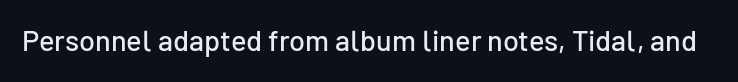
The letterforms sit shoulder to shoulder at normal distance. Vertical strokes here are truly vertical. Proportional: the letters do not fall into vertical columns. The specimen omits any rule beneath the text block's lines. Typographically, this falls in the sans-serif category.
